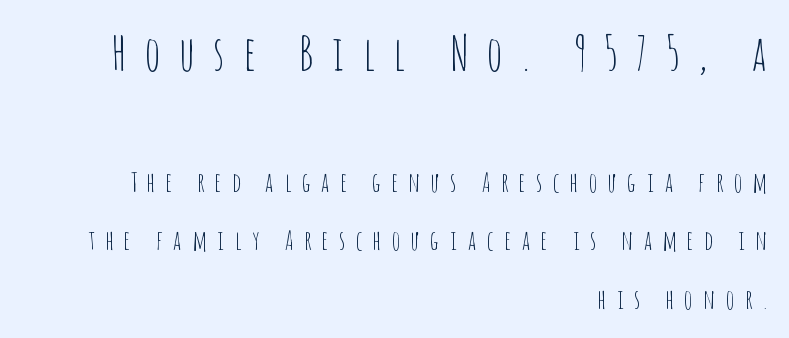
Classification — sans serif. One-word summary of the alignment: right. Visually, the top section dominates because its glyphs are scaled up. Descenders hang freely into open space. How would I describe the line gaps? Wide and relaxed.
